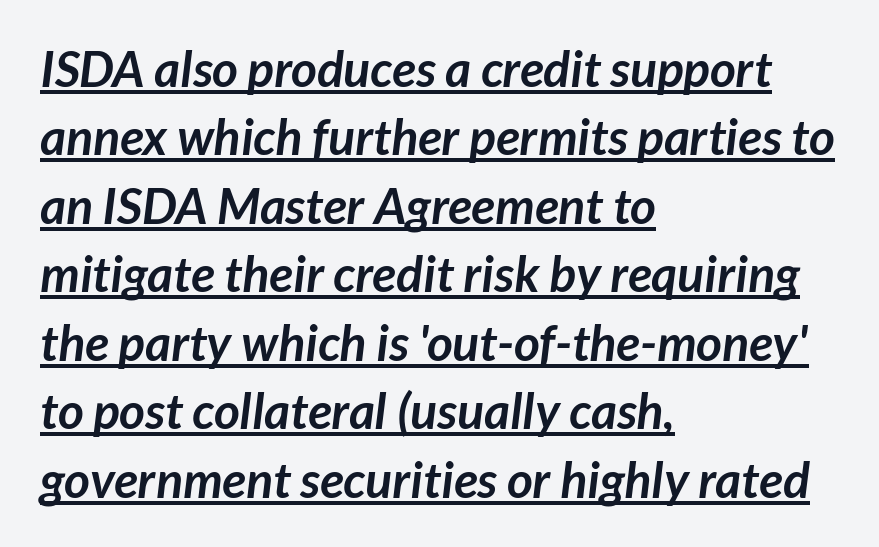
{"serif": "no", "bold": "yes", "weight": "semibold", "width": "normal", "stroke_contrast": "low", "x_height": "medium", "monospaced": "no", "underline": "yes", "align": "left", "line_spacing": "normal", "line_spacing_ratio": 1.37, "letter_spacing": "normal", "letter_spacing_em": 0.0, "glyph_px": 50}
